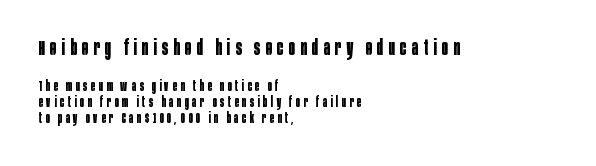
{"italic": "no", "bold": "yes", "underline": "no", "align": "left", "line_spacing": "tight", "line_spacing_ratio": 1.15, "letter_spacing": "wide", "letter_spacing_em": 0.25, "larger_block": "first", "size_ratio": 1.5, "glyph_px": 21}
